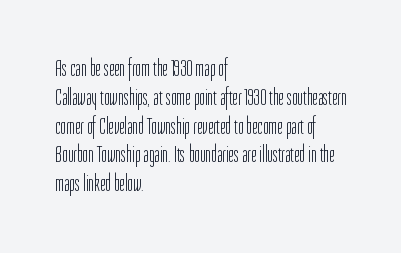
The image shows 24 px text type, upright; set left-aligned, line spacing 1.2x, normal letter spacing, not underlined.
